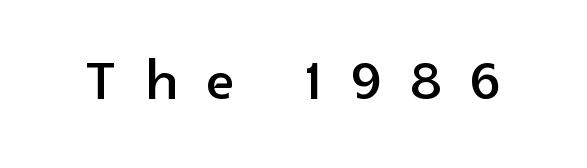
{"serif": "no", "italic": "no", "width": "normal", "x_height": "medium", "monospaced": "no", "underline": "no", "letter_spacing": "wide", "letter_spacing_em": 0.38, "glyph_px": 75}
